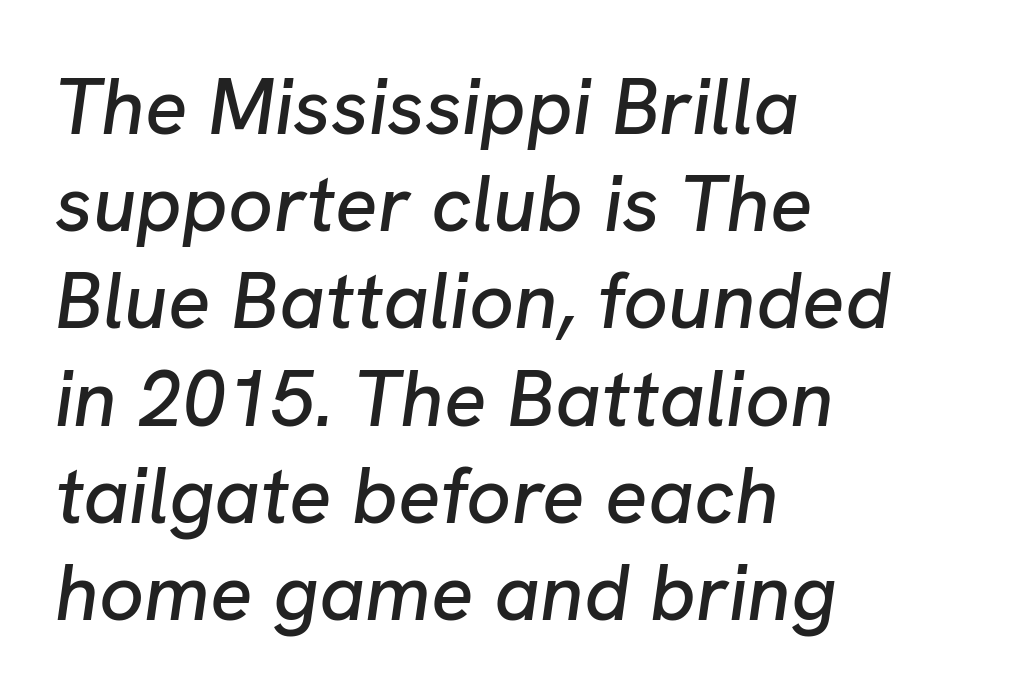
{"italic": "yes", "lean": "right", "slant_degrees": 8, "width": "normal", "stroke_contrast": "low", "x_height": "medium", "monospaced": "no", "underline": "no", "align": "left", "line_spacing_ratio": 1.23, "letter_spacing": "normal", "letter_spacing_em": 0.0, "glyph_px": 79}
